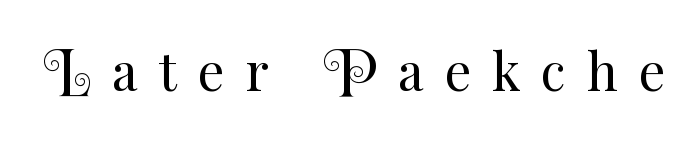
The image shows 52 px regular-weight type, upright; set unusually wide letter spacing (+0.4 em), not underlined; medium stroke contrast and a small x-height.
